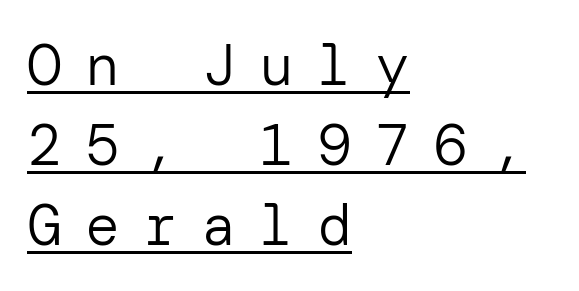
{"serif": "no", "italic": "no", "bold": "no", "weight": "regular", "width": "normal", "stroke_contrast": "low", "x_height": "medium", "underline": "yes", "align": "left", "line_spacing": "normal", "line_spacing_ratio": 1.38, "letter_spacing": "wide", "letter_spacing_em": 0.4, "glyph_px": 58}
